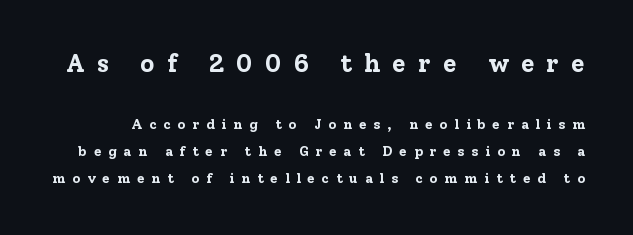
The image shows 25 px bold type, upright; set loose line spacing (1.9x), unusually wide letter spacing (+0.48 em), not underlined; the first (top) block is 1.79x larger.
